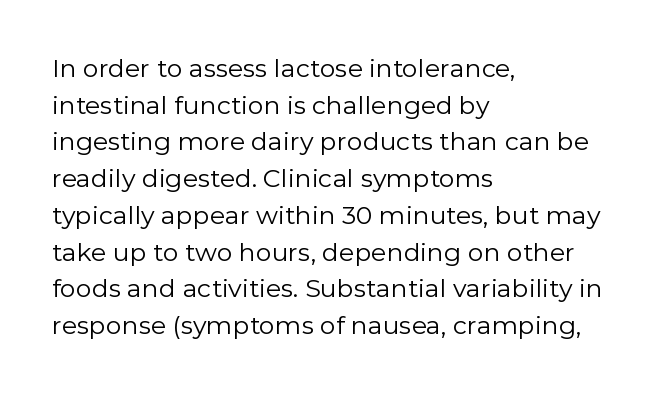
Weight: in the light-to-regular range. In CSS terms this would be text-align: left. The letters stand straight up with perfectly vertical stems. Each new line begins a customary step beneath the previous one. Characters follow at the spacing the type designer built in.
